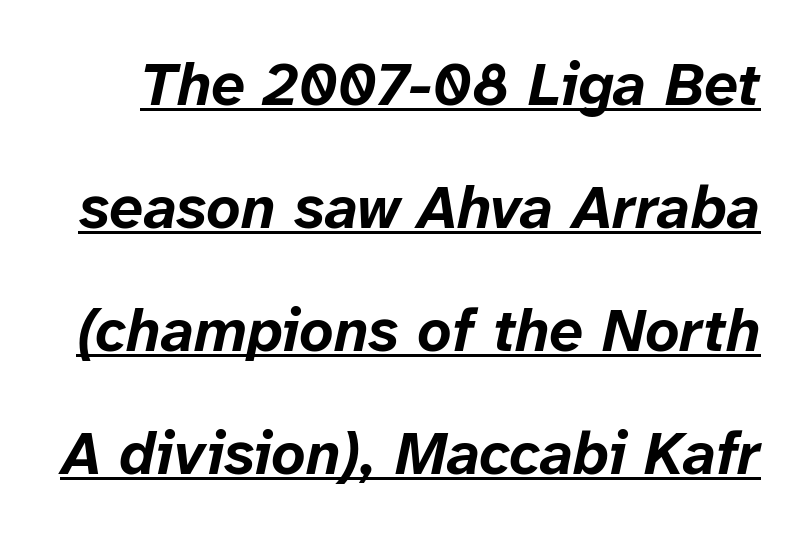
Q: Is the text bold? A: Yes.
Q: Is the text italic (slanted)? A: Yes, it leans right by about 12 degrees.
Q: Is the text underlined? A: Yes.
Q: Is the spacing between letters normal or unusually wide? A: Normal.
Q: Is the spacing between lines tight, normal or loose? A: Loose.
Q: Width (condensed, normal, or wide)? A: Normal.
Q: Stroke contrast? A: Low.
Q: x-height? A: Medium.
Q: Monospaced? A: No.
